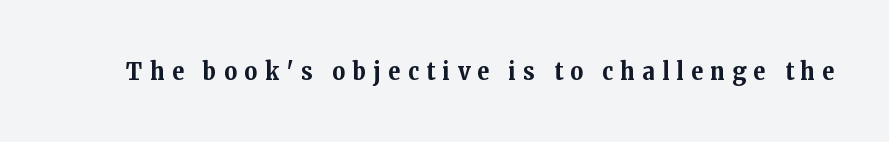
Is the letter spacing exaggerated? Yes — the characters are pushed far apart. Quick note: not italic, upright. Anything drawn beneath the words? Only blank space. Summary of weight: heavy, a full bold.
